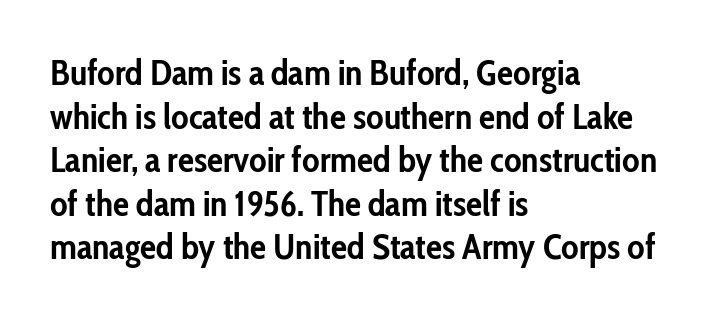
Q: Is the text bold? A: Yes.
Q: Is the text italic (slanted)? A: No, it is upright.
Q: Is the typeface a serif or a sans-serif typeface? A: Sans-serif.
Q: Is the text underlined? A: No.
Q: How is the paragraph aligned? A: Left-aligned.
Q: Is the spacing between letters normal or unusually wide? A: Normal.
Q: Width (condensed, normal, or wide)? A: Condensed.
Q: Stroke contrast? A: Low.
Q: x-height? A: Medium.
Q: Monospaced? A: No.
